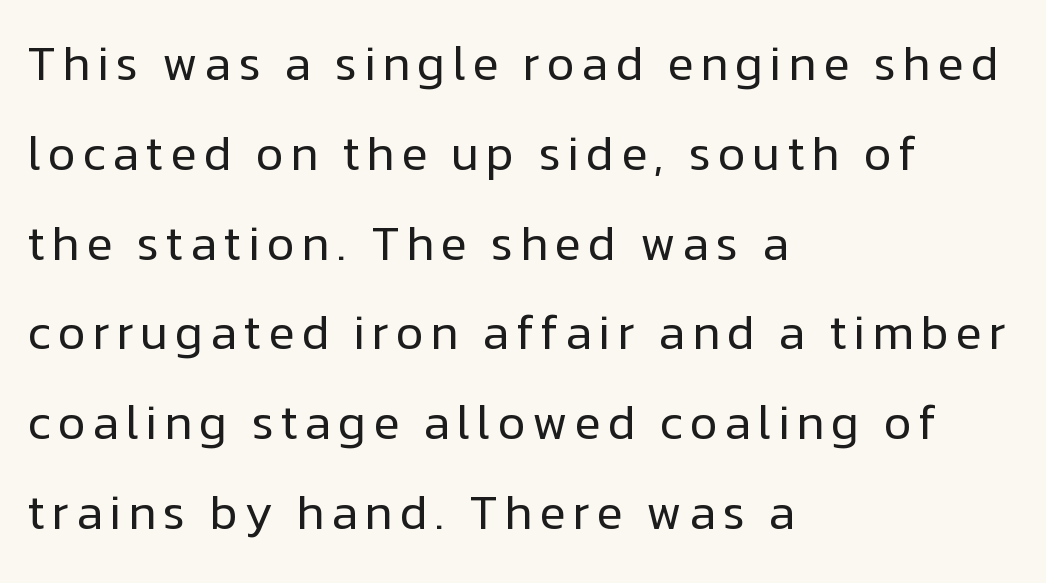
The image shows 48 px regular-weight sans-serif type, upright; set left-aligned, line spacing 1.87x, not underlined; low stroke contrast and a medium x-height.
